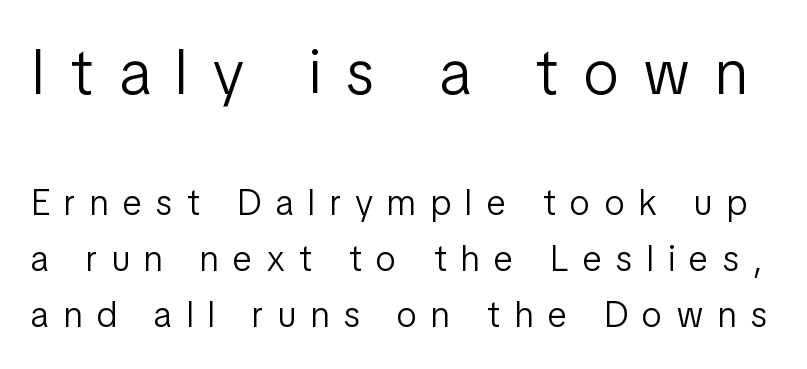
The image shows 63 px light, condensed sans-serif type, upright; set normal line spacing (1.55x), unusually wide letter spacing (+0.41 em), not underlined; the first (top) block is 1.75x larger; low stroke contrast and a medium x-height.
